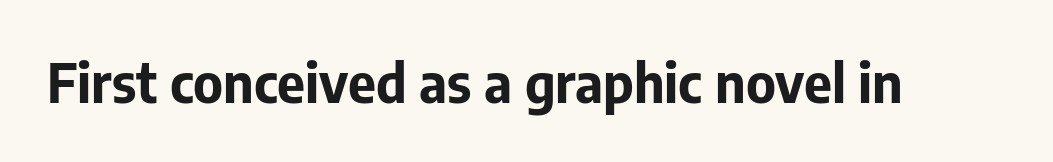
Q: Is the text bold? A: Yes.
Q: Is the text italic (slanted)? A: No, it is upright.
Q: Is the typeface a serif or a sans-serif typeface? A: Sans-serif.
Q: Is the text underlined? A: No.
Q: Is the spacing between letters normal or unusually wide? A: Normal.
Q: Width (condensed, normal, or wide)? A: Normal.
Q: Stroke contrast? A: Low.
Q: x-height? A: Medium.
Q: Monospaced? A: No.
